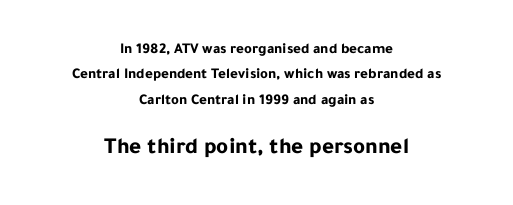
Q: Is the text bold? A: Yes.
Q: Is the text italic (slanted)? A: No, it is upright.
Q: Is the text underlined? A: No.
Q: How is the paragraph aligned? A: Centered.
Q: Is the spacing between letters normal or unusually wide? A: Normal.
Q: Is the spacing between lines tight, normal or loose? A: Normal.
Q: Which block of text is set in a larger size, the first (top) or the second (bottom)? A: The second (bottom) one.
